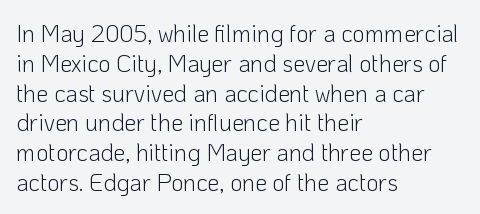
Q: Is the text bold? A: No.
Q: Is the text italic (slanted)? A: No, it is upright.
Q: Is the text underlined? A: No.
Q: How is the paragraph aligned? A: Left-aligned.
Q: Is the spacing between letters normal or unusually wide? A: Normal.
